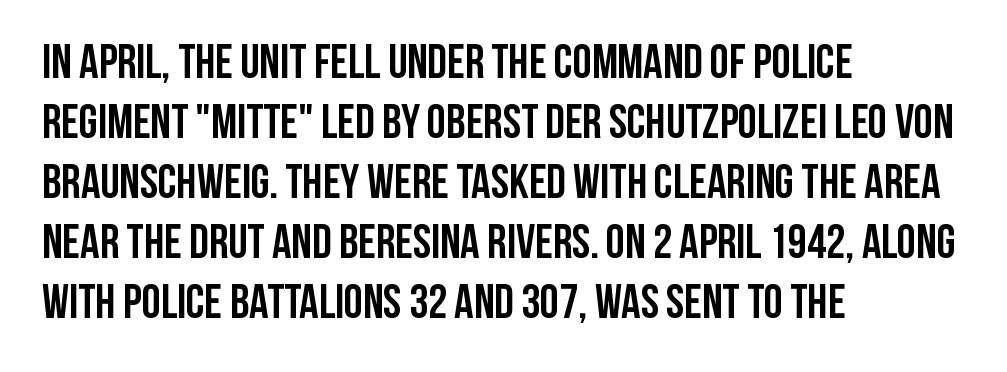
Q: Is the text bold? A: Yes.
Q: Is the text italic (slanted)? A: No, it is upright.
Q: Is the typeface a serif or a sans-serif typeface? A: Sans-serif.
Q: Is the text underlined? A: No.
Q: How is the paragraph aligned? A: Left-aligned.
Q: Is the spacing between letters normal or unusually wide? A: Normal.
Q: Is the spacing between lines tight, normal or loose? A: Normal.
Q: Width (condensed, normal, or wide)? A: Condensed.
Q: Stroke contrast? A: Low.
Q: x-height? A: Large.
Q: Monospaced? A: No.
